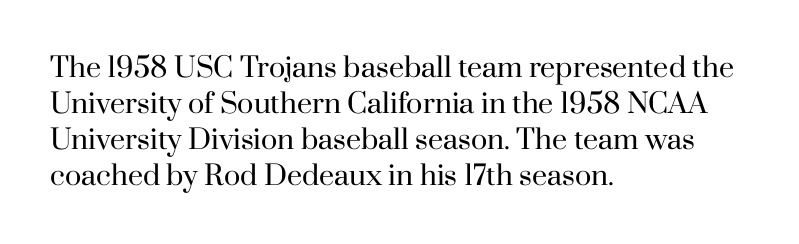
Q: Is the text bold? A: No.
Q: Is the text italic (slanted)? A: No, it is upright.
Q: Is the text underlined? A: No.
Q: How is the paragraph aligned? A: Left-aligned.
Q: Is the spacing between letters normal or unusually wide? A: Normal.
Q: Is the spacing between lines tight, normal or loose? A: Normal.
